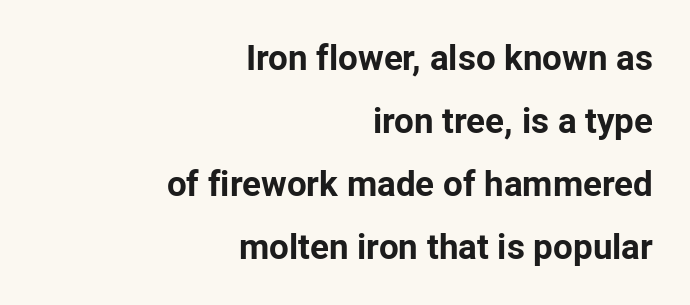
{"serif": "no", "italic": "no", "bold": "yes", "weight": "bold", "width": "normal", "stroke_contrast": "low", "x_height": "medium", "monospaced": "no", "underline": "no", "align": "right", "line_spacing_ratio": 1.8, "letter_spacing": "normal", "letter_spacing_em": 0.0, "glyph_px": 35}
